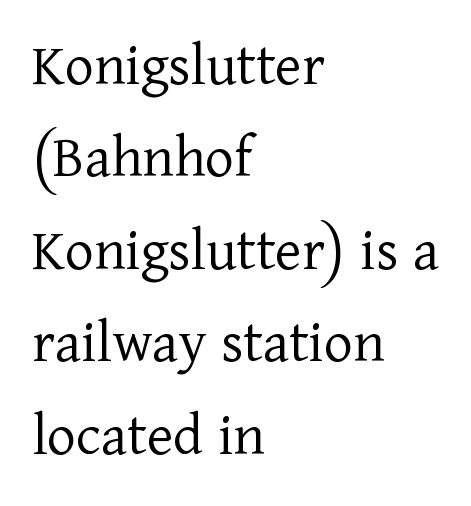
{"serif": "yes", "italic": "no", "bold": "no", "weight": "light", "width": "normal", "stroke_contrast": "low", "x_height": "medium", "monospaced": "no", "underline": "no", "align": "left", "line_spacing": "normal", "line_spacing_ratio": 1.49, "letter_spacing": "normal", "letter_spacing_em": 0.0, "glyph_px": 62}
